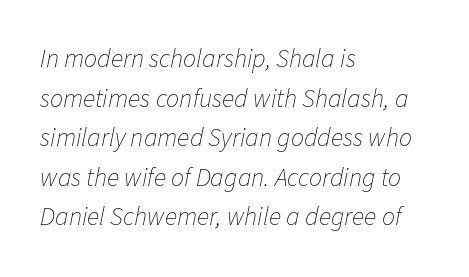
These lines sit exactly where default settings would place them. The glyphs look as if they've been sheared to an angle. Plain, unruled lines of type. Notice how the passage keeps a crisp vertical edge on the left only. In terms of letterspacing, this is plain default setting. The typeface has the unassuming heft of standard copy or less.
